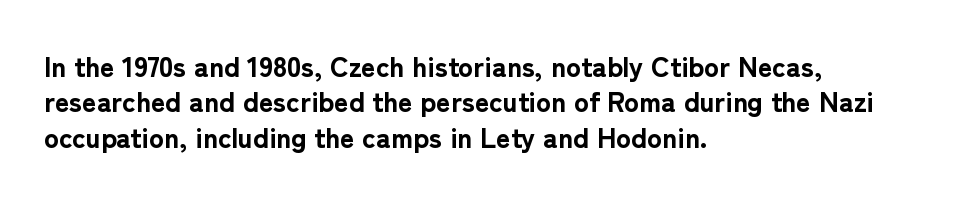
{"serif": "no", "italic": "no", "bold": "yes", "weight": "bold", "width": "normal", "stroke_contrast": "low", "x_height": "medium", "monospaced": "no", "underline": "no", "align": "left", "line_spacing": "normal", "line_spacing_ratio": 1.26, "letter_spacing": "normal", "letter_spacing_em": 0.0, "glyph_px": 28}
